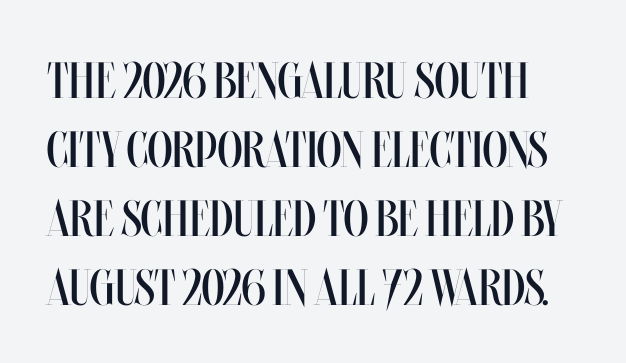
The image shows 51 px regular-weight, condensed type, upright; set normal line spacing (1.35x), normal letter spacing, not underlined; medium stroke contrast and a large x-height.
